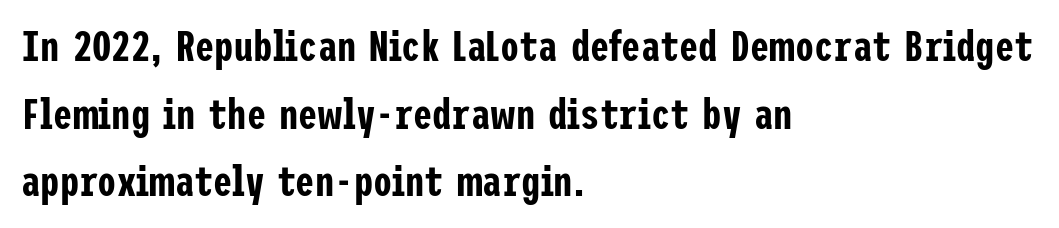
Q: Is the text italic (slanted)? A: No, it is upright.
Q: Is the typeface a serif or a sans-serif typeface? A: Sans-serif.
Q: Is the text underlined? A: No.
Q: How is the paragraph aligned? A: Left-aligned.
Q: Is the spacing between letters normal or unusually wide? A: Normal.
Q: Is the spacing between lines tight, normal or loose? A: Normal.
Q: Width (condensed, normal, or wide)? A: Condensed.
Q: Stroke contrast? A: Low.
Q: x-height? A: Medium.
